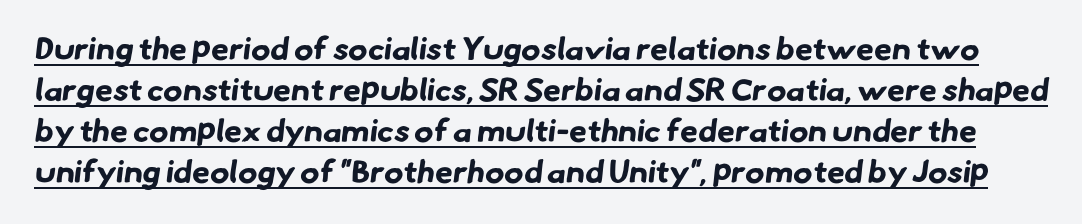
Q: Is the text bold? A: Yes.
Q: Is the typeface a serif or a sans-serif typeface? A: Sans-serif.
Q: Is the text underlined? A: Yes.
Q: Is the spacing between letters normal or unusually wide? A: Normal.
Q: Is the spacing between lines tight, normal or loose? A: Normal.
Q: Width (condensed, normal, or wide)? A: Normal.
Q: Stroke contrast? A: Low.
Q: x-height? A: Small.
Q: Monospaced? A: No.
